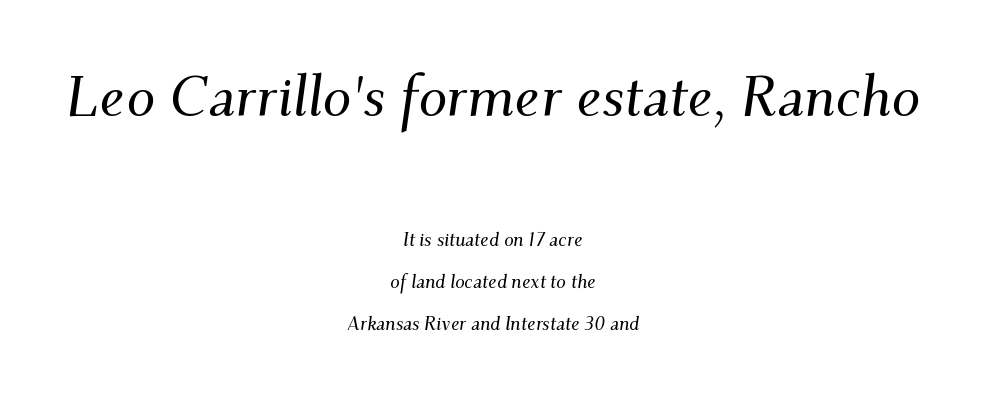
Note the varied advance widths — an 'i' is clearly narrower than an 'm'. Short note: letters normally spaced. The paragraph has two soft edges and a firm central axis. Quick note: italic. Size hierarchy here favors the leading block over the trailing one. Each row of text sits above clean, open space.
